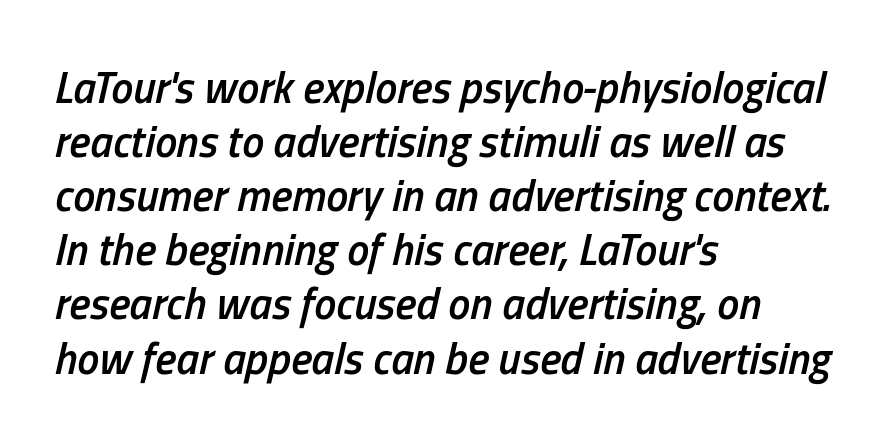
The image shows 44 px semibold, condensed type, italic (leaning right); set left-aligned, line spacing 1.23x, normal letter spacing, not underlined; low stroke contrast and a medium x-height.
